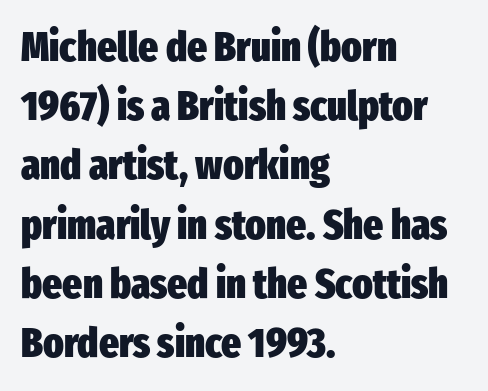
{"serif": "no", "italic": "no", "bold": "yes", "weight": "heavy", "width": "condensed", "stroke_contrast": "low", "x_height": "medium", "monospaced": "no", "underline": "no", "align": "left", "line_spacing": "normal", "line_spacing_ratio": 1.41, "letter_spacing": "normal", "letter_spacing_em": 0.0, "glyph_px": 42}
